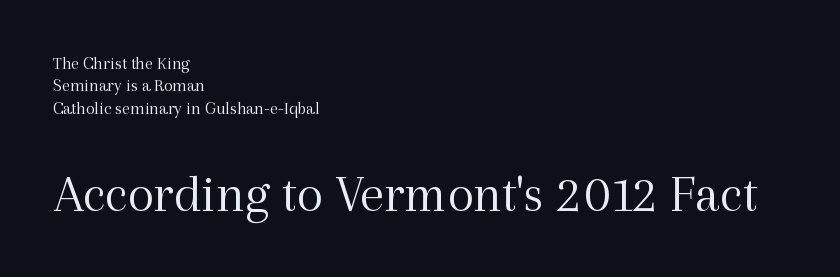
The image shows 54 px light serif type, upright; set left-aligned, normal line spacing (1.25x), normal letter spacing, not underlined; the second (bottom) block is 3.0x larger; a medium x-height.
